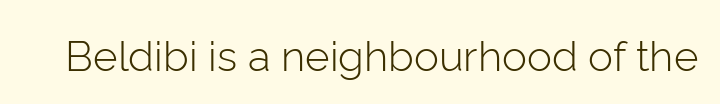
The image shows 42 px light sans-serif type, upright; set normal letter spacing, not underlined; low stroke contrast and a medium x-height.
